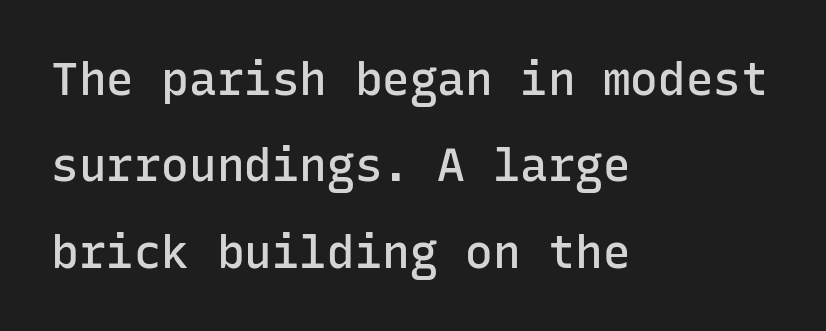
In terms of letterspacing, this is plain default setting. The area under the type is left untouched. Is the block centered? No — it sits flush against the left margin. Typesetter's note: demi weight, one step under bold. The face used here is monospaced, like something from a code editor. The typography opts for an upright posture over an oblique one.
